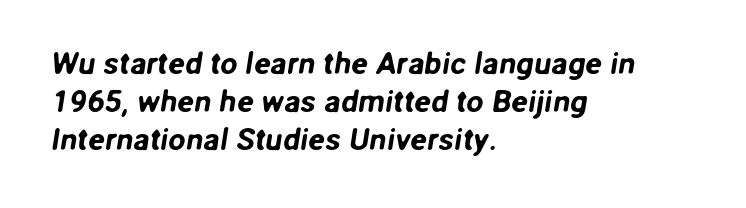
{"serif": "no", "width": "normal", "stroke_contrast": "low", "x_height": "medium", "monospaced": "no", "underline": "no", "align": "left", "line_spacing_ratio": 1.22, "letter_spacing": "normal", "letter_spacing_em": 0.0, "glyph_px": 31}
